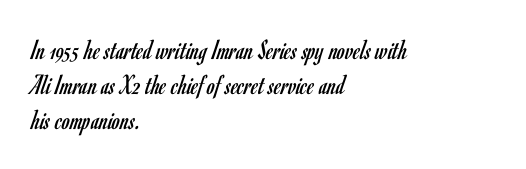
This reads as an unemphasized weight, regular at the heaviest. Character widths vary here, with narrow letters taking less room than wide ones. Here the glyphs are tracked normally, forming tight word shapes. Serifs: no, the terminals of the letterforms are clean. Every row of glyphs begins at an identical x-position on the left. Each row of text sits above clean, open space.
